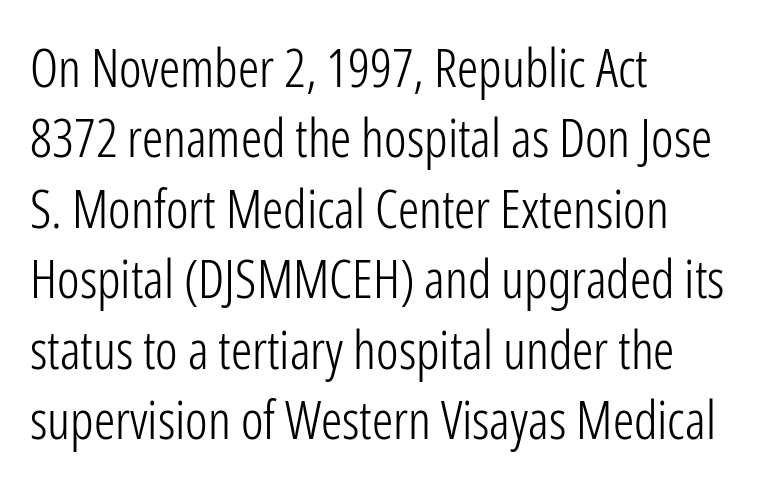
The characters are drawn with everyday or finer stroke widths. Check where the strokes stop: nothing finishes them off — pure sans. The text block is weighted toward the left margin, trailing off unevenly rightward. These lines are rendered in a variable-pitch font. Caption: standard tracking, unaltered. Letters rest on an invisible, unmarked baseline.
